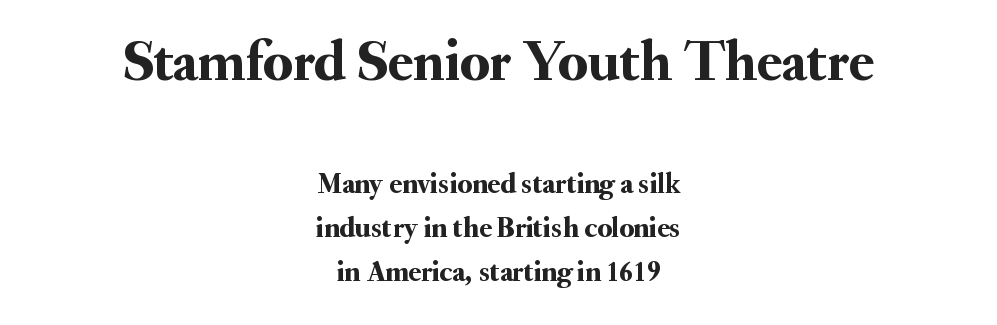
Each letter's strokes conclude with small projecting serifs. Any mark beneath the type? The region is blank. Does extra space separate the letters? No, they use regular spacing. A student would call this center alignment; a typographer would say set centered.
